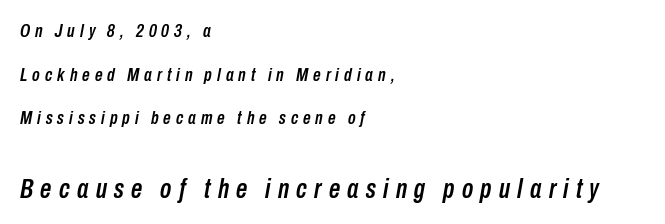
Q: Is the text italic (slanted)? A: Yes, it leans right by about 10 degrees.
Q: Is the text underlined? A: No.
Q: How is the paragraph aligned? A: Left-aligned.
Q: Is the spacing between letters normal or unusually wide? A: Unusually wide.
Q: Is the spacing between lines tight, normal or loose? A: Loose.
Q: Which block of text is set in a larger size, the first (top) or the second (bottom)? A: The second (bottom) one.
Q: Width (condensed, normal, or wide)? A: Condensed.
Q: Stroke contrast? A: Low.
Q: x-height? A: Medium.
Q: Monospaced? A: No.
